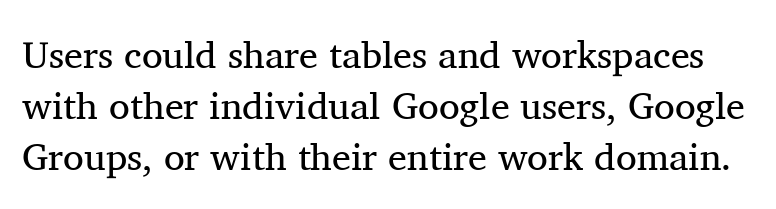
Q: Is the text bold? A: No.
Q: Is the text italic (slanted)? A: No, it is upright.
Q: Is the typeface a serif or a sans-serif typeface? A: Serif.
Q: Is the text underlined? A: No.
Q: Is the spacing between letters normal or unusually wide? A: Normal.
Q: Is the spacing between lines tight, normal or loose? A: Normal.
Q: Width (condensed, normal, or wide)? A: Normal.
Q: Stroke contrast? A: Medium.
Q: x-height? A: Medium.
Q: Monospaced? A: No.
